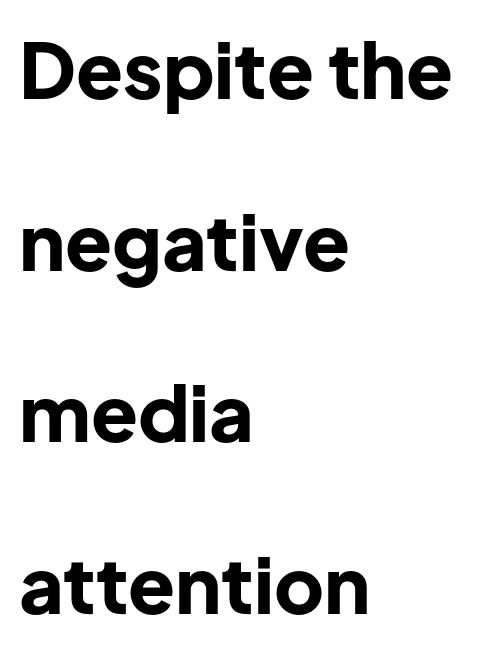
Q: Is the text bold? A: Yes.
Q: Is the text italic (slanted)? A: No, it is upright.
Q: Is the typeface a serif or a sans-serif typeface? A: Sans-serif.
Q: Is the text underlined? A: No.
Q: How is the paragraph aligned? A: Left-aligned.
Q: Is the spacing between letters normal or unusually wide? A: Normal.
Q: Is the spacing between lines tight, normal or loose? A: Loose.
Q: Width (condensed, normal, or wide)? A: Normal.
Q: Stroke contrast? A: Low.
Q: x-height? A: Medium.
Q: Monospaced? A: No.
